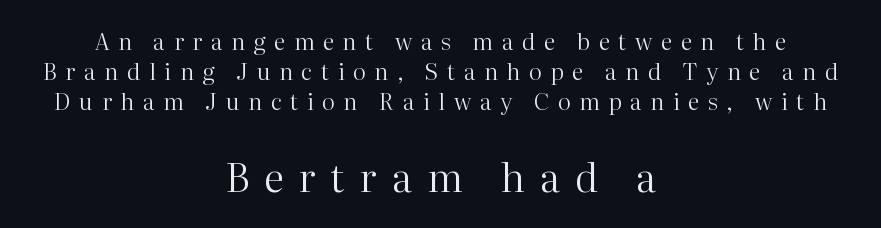
Is the letter spacing exaggerated? Yes — the characters are pushed far apart. Visually, the bottom section dominates because its glyphs are scaled up. A student would call this center alignment; a typographer would say set centered. Letters have the restrained weight of plain body copy at most. Leading matches the norm, producing a regular column. Style check: upright.
